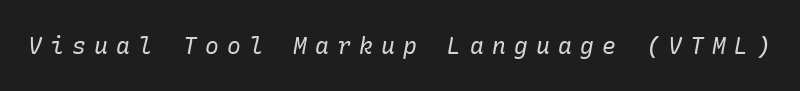
{"italic": "yes", "lean": "right", "slant_degrees": 10, "bold": "no", "underline": "no", "letter_spacing": "wide", "letter_spacing_em": 0.36, "glyph_px": 23}
